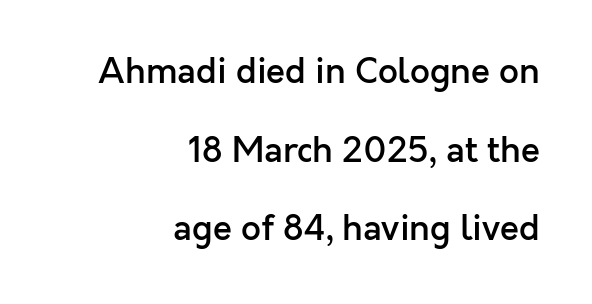
The image shows 35 px semibold sans-serif type, upright; set right-aligned, loose line spacing (2.25x), normal letter spacing, not underlined; a medium x-height.
